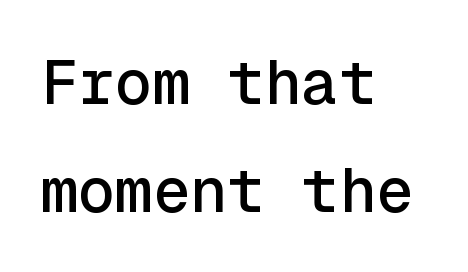
This is roman type, the default non-slanted kind. You could call the tracking neutral — neither tight nor loose. Spacing verdict: monospaced, one width for all characters. Plain, unruled lines of type.
